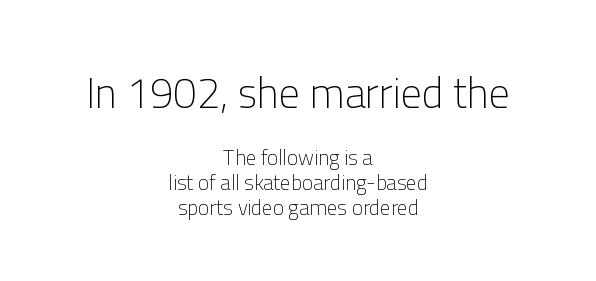
Q: Is the text bold? A: No.
Q: Is the text italic (slanted)? A: No, it is upright.
Q: Is the typeface a serif or a sans-serif typeface? A: Sans-serif.
Q: Is the text underlined? A: No.
Q: How is the paragraph aligned? A: Centered.
Q: Is the spacing between letters normal or unusually wide? A: Normal.
Q: Which block of text is set in a larger size, the first (top) or the second (bottom)? A: The first (top) one.
Q: Width (condensed, normal, or wide)? A: Normal.
Q: Stroke contrast? A: Low.
Q: x-height? A: Medium.
Q: Monospaced? A: No.
